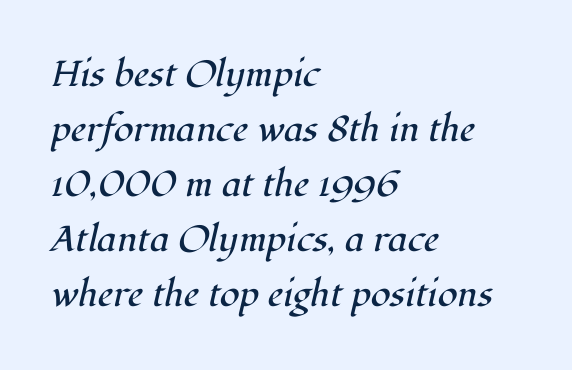
Q: Is the text bold? A: No.
Q: Is the text italic (slanted)? A: Yes, it leans right by about 12 degrees.
Q: Is the typeface a serif or a sans-serif typeface? A: Serif.
Q: Is the text underlined? A: No.
Q: How is the paragraph aligned? A: Left-aligned.
Q: Is the spacing between letters normal or unusually wide? A: Normal.
Q: Is the spacing between lines tight, normal or loose? A: Normal.
Q: Width (condensed, normal, or wide)? A: Normal.
Q: Stroke contrast? A: High.
Q: x-height? A: Medium.
Q: Monospaced? A: No.
